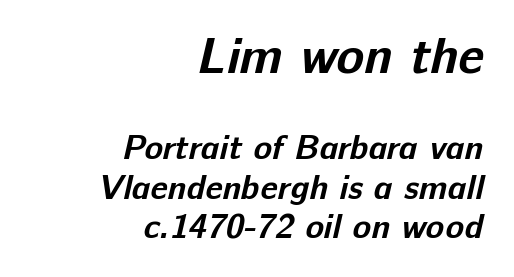
Is the letter spacing exaggerated? No — it looks like the ordinary default. Bigger letters appear in the top chunk; the bottom chunk is reduced. The text block is weighted toward the right margin, trailing off unevenly leftward. Decoration check: the copy has no underline. These lines are rendered in a variable-pitch font. Baseline-to-baseline distance is barely more than the letter height.
